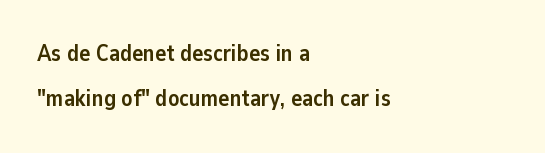
{"italic": "no", "bold": "yes", "underline": "no", "align": "left", "line_spacing": "loose", "line_spacing_ratio": 1.97, "letter_spacing": "normal", "letter_spacing_em": 0.0, "glyph_px": 23}
